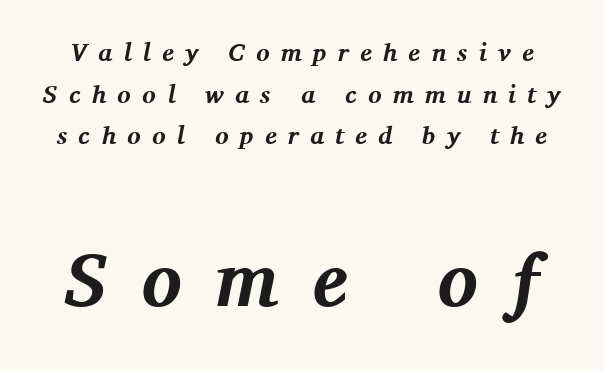
Yep, that's italic — everything's leaning. Normally led — the rows are evenly, conventionally spaced. A typesetter would call this proportional, since set widths differ per character. How are the letters spaced? Widely, with obvious added tracking.
